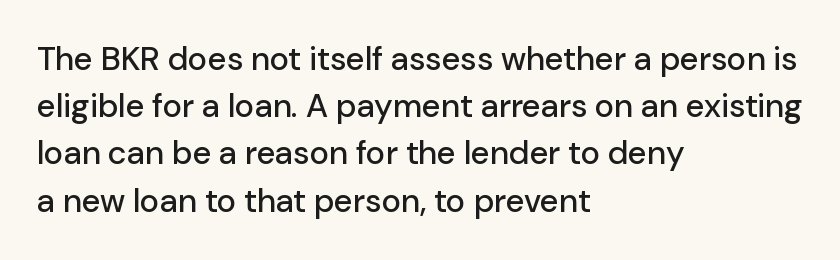
The image shows 33 px sans-serif type, upright; set left-aligned, normal line spacing (1.43x), normal letter spacing, not underlined; low stroke contrast and a medium x-height.
